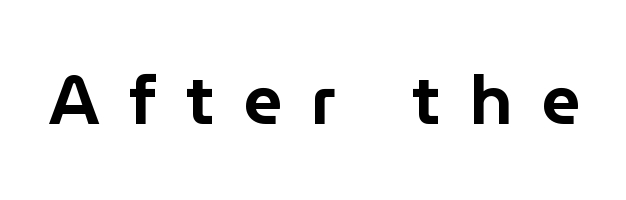
The type is letterspaced generously, with wide tracking. Unlike a traditional serif, this face leaves its strokes unadorned. The face used here is proportionally spaced, like ordinary book or web type. Rendered with straight, roman letterforms.
